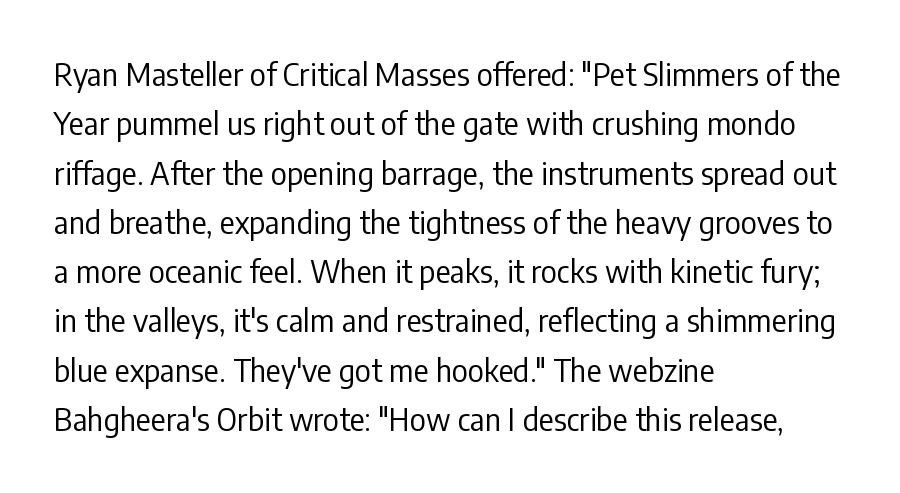
Q: Is the text bold? A: No.
Q: Is the text italic (slanted)? A: No, it is upright.
Q: Is the typeface a serif or a sans-serif typeface? A: Sans-serif.
Q: Is the text underlined? A: No.
Q: How is the paragraph aligned? A: Left-aligned.
Q: Is the spacing between letters normal or unusually wide? A: Normal.
Q: Is the spacing between lines tight, normal or loose? A: Normal.
Q: Width (condensed, normal, or wide)? A: Condensed.
Q: Stroke contrast? A: Low.
Q: x-height? A: Medium.
Q: Monospaced? A: No.
